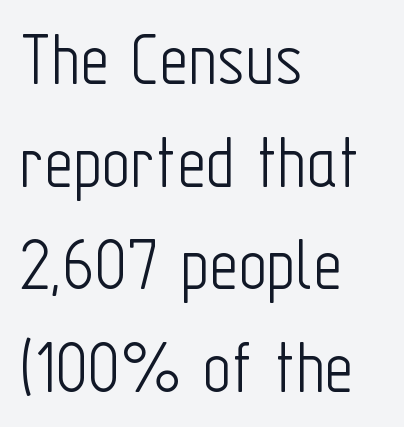
{"serif": "no", "italic": "no", "bold": "no", "weight": "light", "width": "condensed", "stroke_contrast": "low", "x_height": "medium", "monospaced": "no", "underline": "no", "align": "left", "line_spacing": "normal", "line_spacing_ratio": 1.3, "letter_spacing": "normal", "letter_spacing_em": 0.0, "glyph_px": 79}
